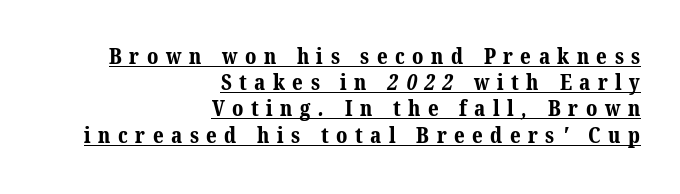
The image shows 22 px bold type; set right-aligned, line spacing 1.19x, unusually wide letter spacing (+0.34 em), underlined.
